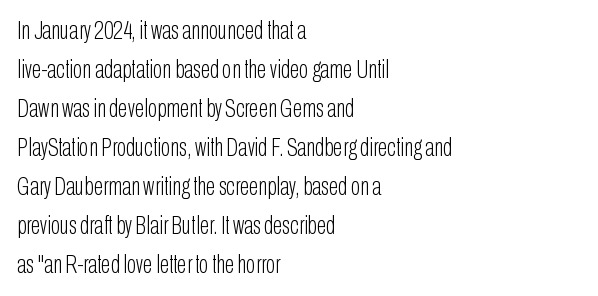
The space between consecutive lines is moderate. In terms of letterspacing, this is plain default setting. This rendering features lettering with no underline. Is the stroke heavy? The answer is a plain regular-or-lighter.
